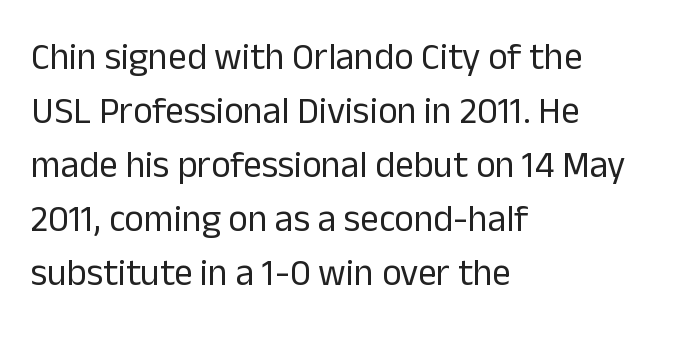
Letterform terminals end flat and unadorned throughout the passage. Caption: face not bold, strokes unweighted. Evenly set lines give the paragraph a standard silhouette. The words here are not underlined. The face used here is proportionally spaced, like ordinary book or web type.
